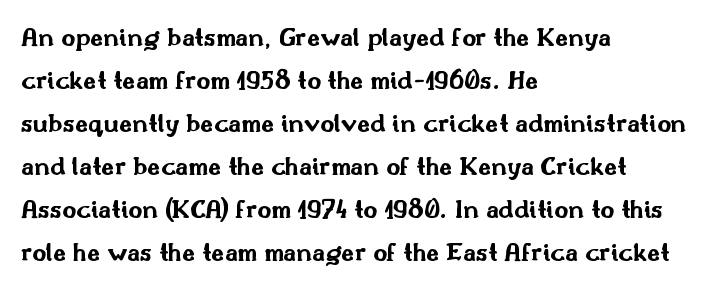
Q: Is the text bold? A: Yes.
Q: Is the text italic (slanted)? A: No, it is upright.
Q: Is the text underlined? A: No.
Q: How is the paragraph aligned? A: Left-aligned.
Q: Is the spacing between letters normal or unusually wide? A: Normal.
Q: Is the spacing between lines tight, normal or loose? A: Normal.
